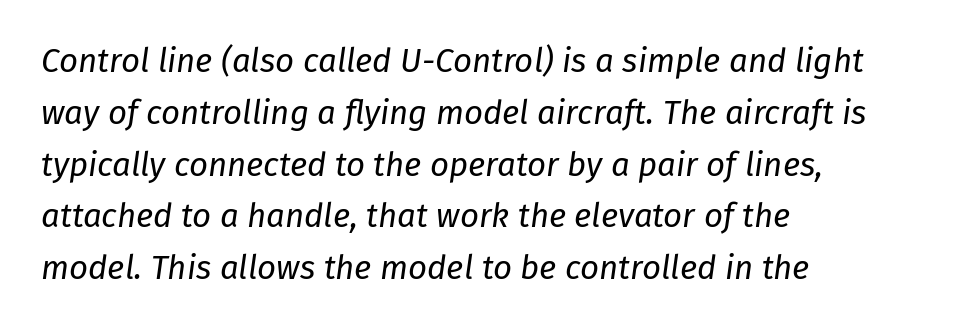
{"italic": "yes", "lean": "right", "slant_degrees": 8, "bold": "no", "weight": "regular", "width": "normal", "stroke_contrast": "low", "x_height": "medium", "monospaced": "no", "underline": "no", "align": "left", "line_spacing": "normal", "line_spacing_ratio": 1.57, "letter_spacing": "normal", "letter_spacing_em": 0.0, "glyph_px": 33}
